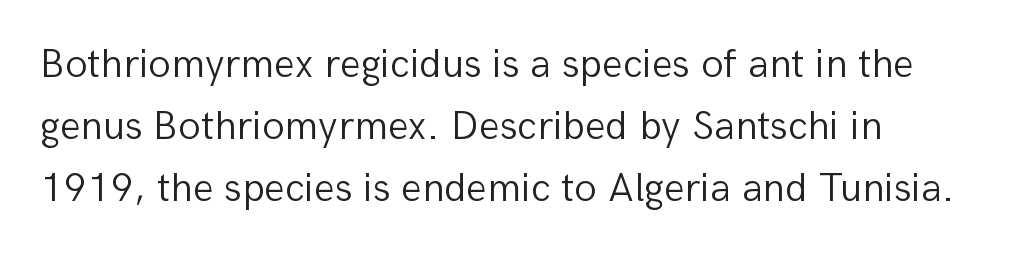
Q: Is the text bold? A: No.
Q: Is the text italic (slanted)? A: No, it is upright.
Q: Is the typeface a serif or a sans-serif typeface? A: Sans-serif.
Q: Is the text underlined? A: No.
Q: How is the paragraph aligned? A: Left-aligned.
Q: Is the spacing between letters normal or unusually wide? A: Normal.
Q: Is the spacing between lines tight, normal or loose? A: Normal.
Q: Width (condensed, normal, or wide)? A: Normal.
Q: Stroke contrast? A: Low.
Q: x-height? A: Medium.
Q: Monospaced? A: No.
